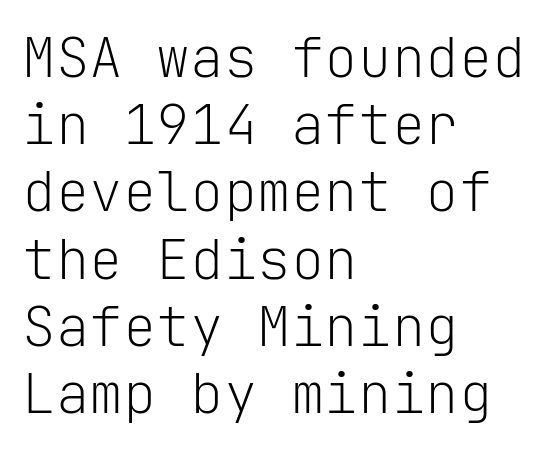
The image shows 56 px light sans-serif type, upright, monospaced; set left-aligned, line spacing 1.2x, normal letter spacing, not underlined; low stroke contrast and a medium x-height.
